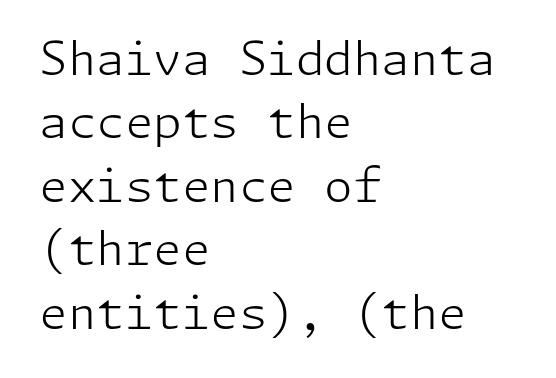
{"serif": "no", "italic": "no", "bold": "no", "weight": "light", "width": "normal", "stroke_contrast": "low", "x_height": "medium", "underline": "no", "align": "left", "line_spacing": "normal", "line_spacing_ratio": 1.38, "letter_spacing": "normal", "letter_spacing_em": 0.0, "glyph_px": 46}
